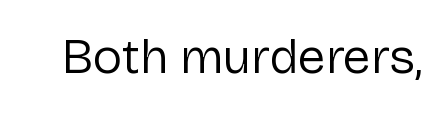
{"serif": "no", "italic": "no", "bold": "no", "weight": "regular", "width": "normal", "stroke_contrast": "low", "x_height": "medium", "monospaced": "no", "underline": "no", "letter_spacing": "normal", "letter_spacing_em": 0.0, "glyph_px": 50}
